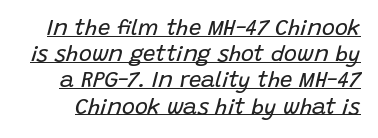
The image shows 22 px text type, italic (leaning right); set line spacing 1.19x, normal letter spacing, underlined.
